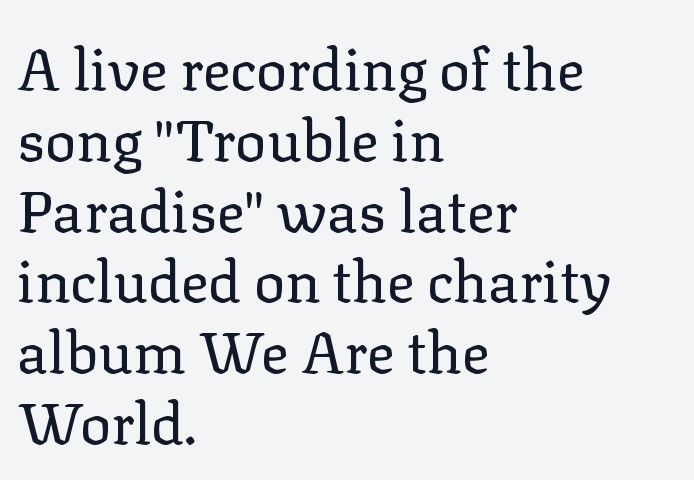
To sum up the face: it has serifs. The space beneath each line is pristine and unruled. Between one letter and the next there's only the usual sliver of space. The type sits square on the baseline with zero lean.
